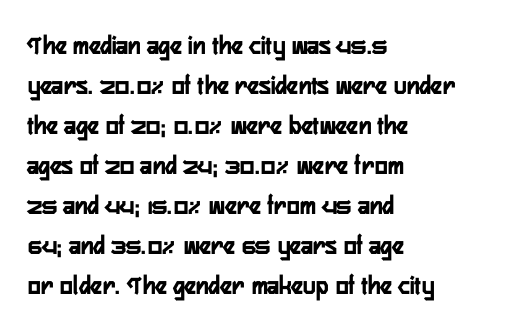
Q: Is the text bold? A: Yes.
Q: Is the text italic (slanted)? A: No, it is upright.
Q: Is the text underlined? A: No.
Q: How is the paragraph aligned? A: Left-aligned.
Q: Is the spacing between letters normal or unusually wide? A: Normal.
Q: Is the spacing between lines tight, normal or loose? A: Normal.
